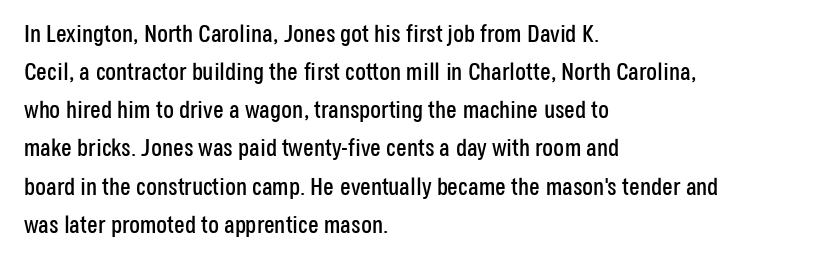
Q: Is the text italic (slanted)? A: No, it is upright.
Q: Is the text underlined? A: No.
Q: How is the paragraph aligned? A: Left-aligned.
Q: Is the spacing between letters normal or unusually wide? A: Normal.
Q: Is the spacing between lines tight, normal or loose? A: Normal.
